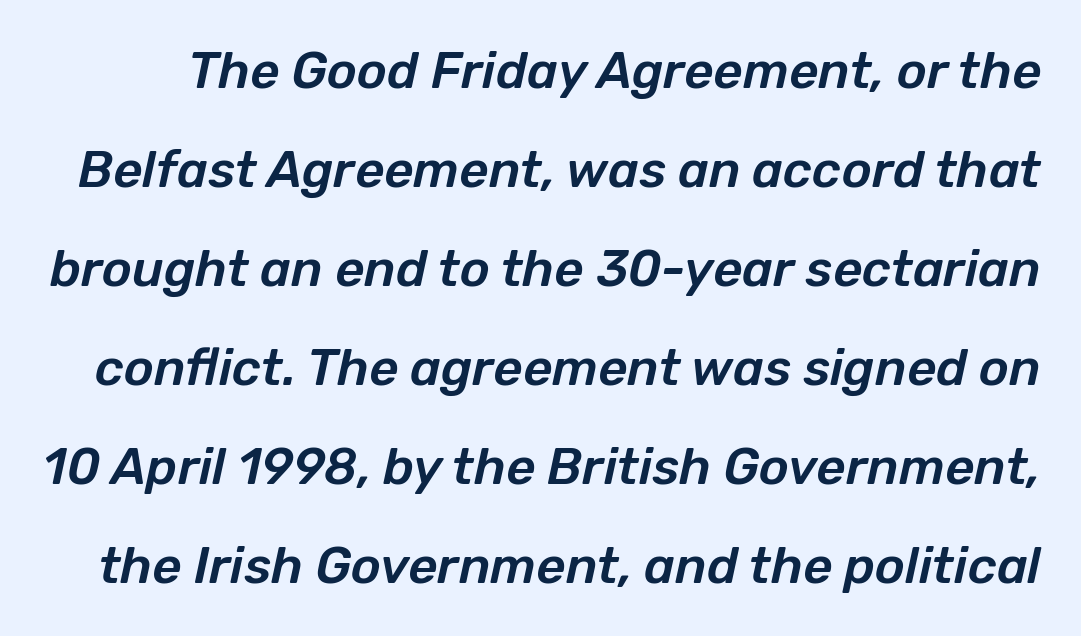
Q: Is the text italic (slanted)? A: Yes, it leans right by about 12 degrees.
Q: Is the text underlined? A: No.
Q: Is the spacing between letters normal or unusually wide? A: Normal.
Q: Is the spacing between lines tight, normal or loose? A: Loose.
Q: Width (condensed, normal, or wide)? A: Normal.
Q: Stroke contrast? A: Low.
Q: x-height? A: Medium.
Q: Monospaced? A: No.
